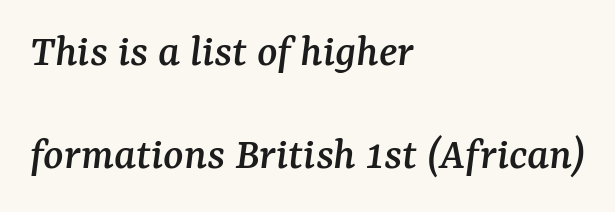
Leftover space on each line is placed entirely after the last word. Compared with typical paragraphs, the rows here are farther apart. Is this a fixed-width face? No — the glyphs have proportional, varying widths. Look at the tracking — it's just the regular setting, nothing added. These lines are composed in type with serifs.
